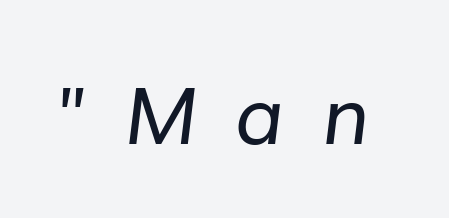
Q: Is the text bold? A: No.
Q: Is the typeface a serif or a sans-serif typeface? A: Sans-serif.
Q: Is the text underlined? A: No.
Q: Is the spacing between letters normal or unusually wide? A: Unusually wide.
Q: Width (condensed, normal, or wide)? A: Normal.
Q: Stroke contrast? A: Low.
Q: x-height? A: Medium.
Q: Monospaced? A: No.
